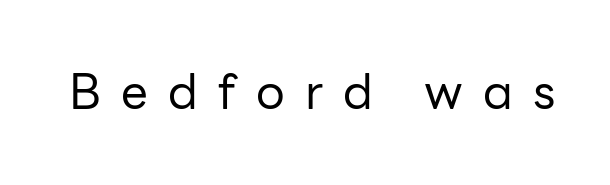
The image shows 48 px regular-weight sans-serif type, upright; set unusually wide letter spacing (+0.42 em), not underlined; low stroke contrast and a medium x-height.
